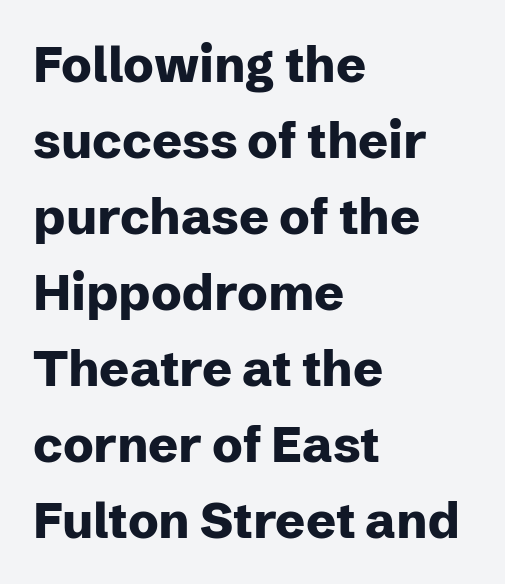
{"serif": "no", "italic": "no", "bold": "yes", "weight": "heavy", "width": "normal", "stroke_contrast": "low", "x_height": "medium", "monospaced": "no", "underline": "no", "align": "left", "line_spacing": "normal", "line_spacing_ratio": 1.52, "letter_spacing": "normal", "letter_spacing_em": 0.0, "glyph_px": 50}
